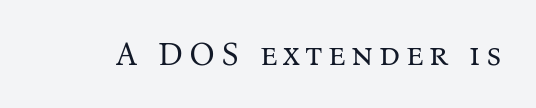
{"serif": "yes", "italic": "no", "bold": "no", "weight": "regular", "width": "normal", "stroke_contrast": "medium", "x_height": "medium", "monospaced": "no", "underline": "no", "glyph_px": 33}
